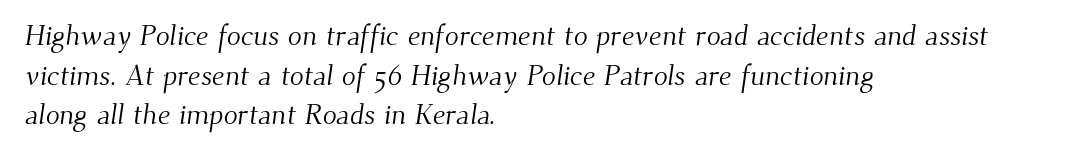
Nothing heavy about these letters — not bold at all. The area under the type is left untouched. These lines keep a tight, regular rhythm from letter to letter. Rows of type keep a routine distance in the vertical direction.
